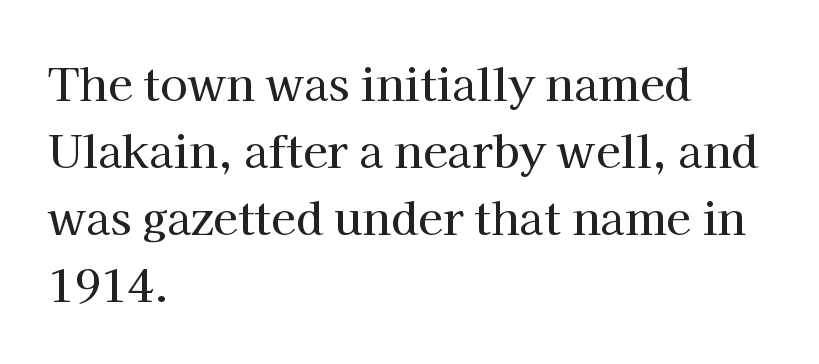
{"serif": "yes", "italic": "no", "width": "normal", "stroke_contrast": "high", "x_height": "medium", "monospaced": "no", "underline": "no", "align": "left", "line_spacing": "normal", "line_spacing_ratio": 1.49, "letter_spacing": "normal", "letter_spacing_em": 0.0, "glyph_px": 45}
